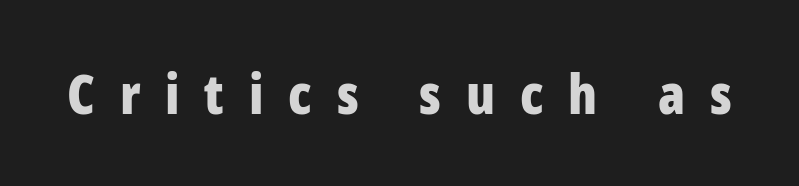
The image shows 55 px bold, condensed sans-serif type, upright; set unusually wide letter spacing (+0.45 em), not underlined; low stroke contrast and a medium x-height.
